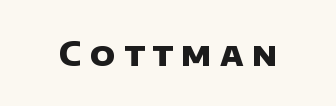
{"serif": "no", "bold": "yes", "weight": "heavy", "width": "normal", "stroke_contrast": "low", "x_height": "large", "monospaced": "no", "underline": "no", "letter_spacing": "wide", "letter_spacing_em": 0.25, "glyph_px": 33}
